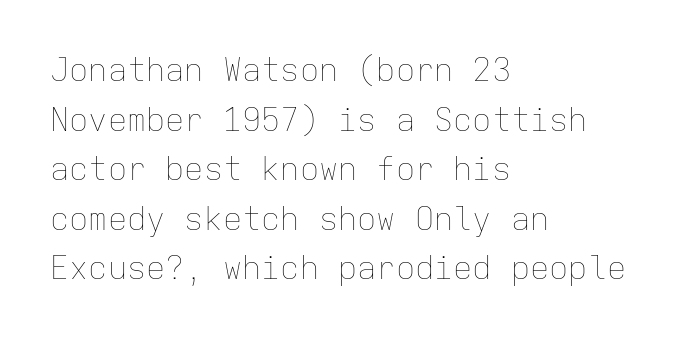
Short note: letters normally spaced. Here the designer chose a console-style face with uniform glyph widths. Line beginnings align vertically; line endings do not. Bare-footed words on every line. The passage shown is not bold in any degree. Tall strokes in this sample are plumb rather than angled.
